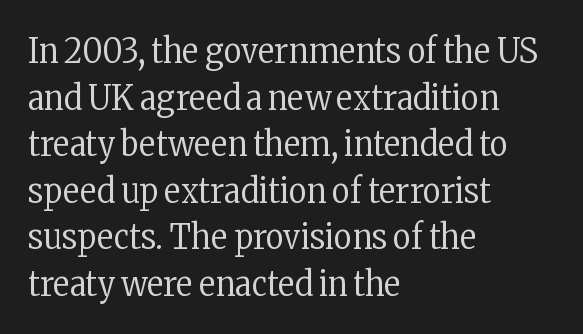
{"serif": "yes", "italic": "no", "bold": "no", "weight": "regular", "width": "condensed", "stroke_contrast": "low", "x_height": "medium", "monospaced": "no", "underline": "no", "align": "left", "line_spacing": "normal", "line_spacing_ratio": 1.33, "letter_spacing": "normal", "letter_spacing_em": 0.0, "glyph_px": 35}
